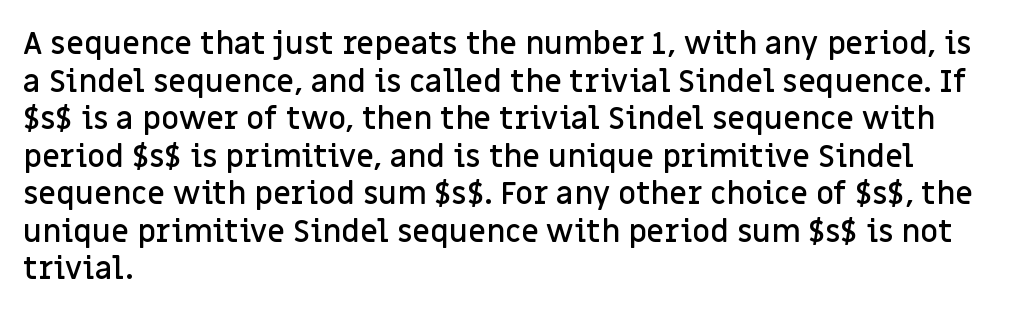
The image shows 31 px semibold sans-serif type, upright; set left-aligned, line spacing 1.21x, normal letter spacing, not underlined; low stroke contrast and a large x-height.
